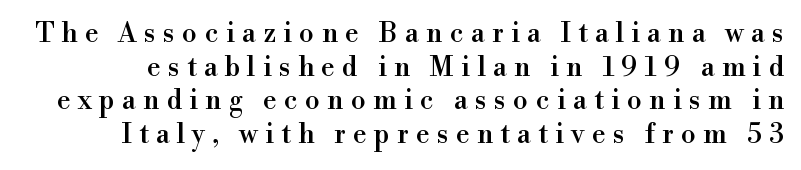
The image shows 27 px text type, upright; set normal line spacing (1.25x), unusually wide letter spacing (+0.27 em), not underlined.
